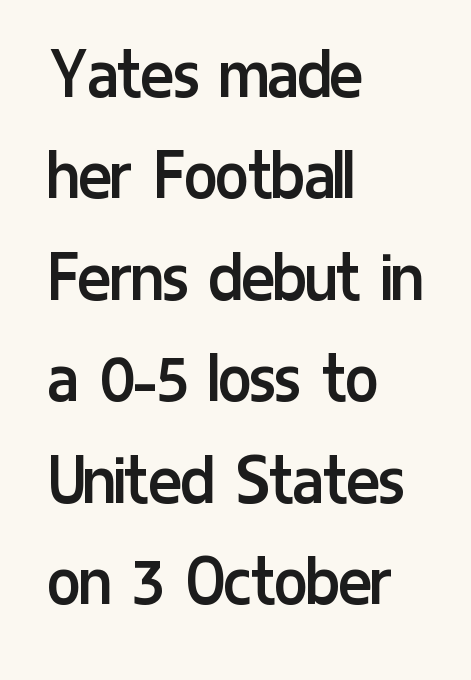
Q: Is the text bold? A: No.
Q: Is the text italic (slanted)? A: No, it is upright.
Q: Is the typeface a serif or a sans-serif typeface? A: Sans-serif.
Q: Is the text underlined? A: No.
Q: How is the paragraph aligned? A: Left-aligned.
Q: Is the spacing between letters normal or unusually wide? A: Normal.
Q: Is the spacing between lines tight, normal or loose? A: Normal.
Q: Width (condensed, normal, or wide)? A: Condensed.
Q: Stroke contrast? A: Low.
Q: x-height? A: Medium.
Q: Monospaced? A: No.
